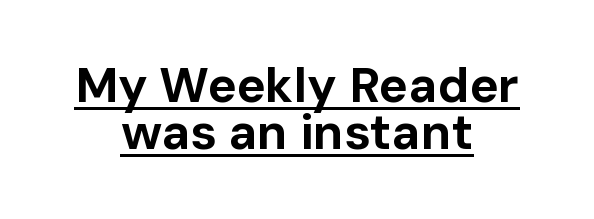
{"serif": "no", "italic": "no", "bold": "yes", "weight": "bold", "width": "normal", "stroke_contrast": "low", "x_height": "medium", "monospaced": "no", "underline": "yes", "align": "center", "line_spacing": "tight", "line_spacing_ratio": 0.96, "letter_spacing": "normal", "letter_spacing_em": 0.0, "glyph_px": 49}
